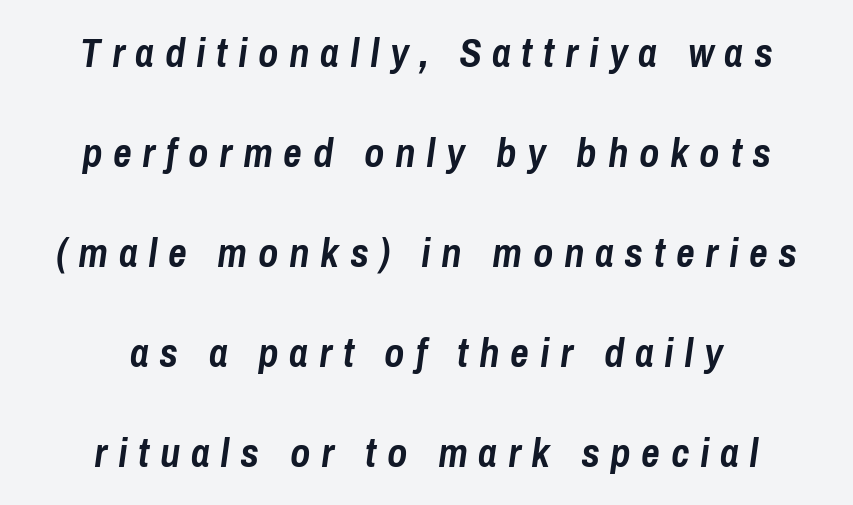
The image shows 41 px semibold, condensed type, italic (leaning right); set centered, loose line spacing (2.44x), unusually wide letter spacing (+0.26 em), not underlined; low stroke contrast and a medium x-height.
